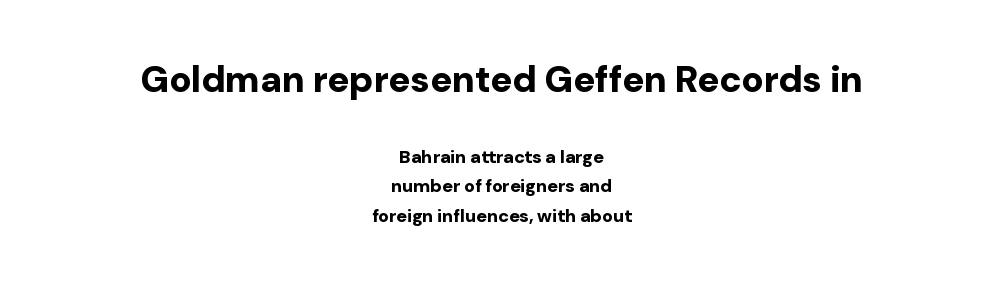
{"serif": "no", "italic": "no", "bold": "yes", "weight": "bold", "width": "normal", "stroke_contrast": "low", "x_height": "medium", "monospaced": "no", "underline": "no", "align": "center", "line_spacing": "normal", "line_spacing_ratio": 1.63, "letter_spacing": "normal", "letter_spacing_em": 0.0, "larger_block": "first", "size_ratio": 2.06, "glyph_px": 37}
